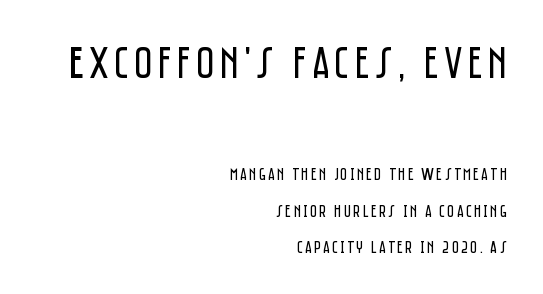
Q: Is the text bold? A: No.
Q: Is the text italic (slanted)? A: No, it is upright.
Q: Is the typeface a serif or a sans-serif typeface? A: Sans-serif.
Q: Is the text underlined? A: No.
Q: How is the paragraph aligned? A: Right-aligned.
Q: Is the spacing between lines tight, normal or loose? A: Loose.
Q: Which block of text is set in a larger size, the first (top) or the second (bottom)? A: The first (top) one.
Q: Width (condensed, normal, or wide)? A: Condensed.
Q: Stroke contrast? A: Low.
Q: x-height? A: Large.
Q: Monospaced? A: No.
